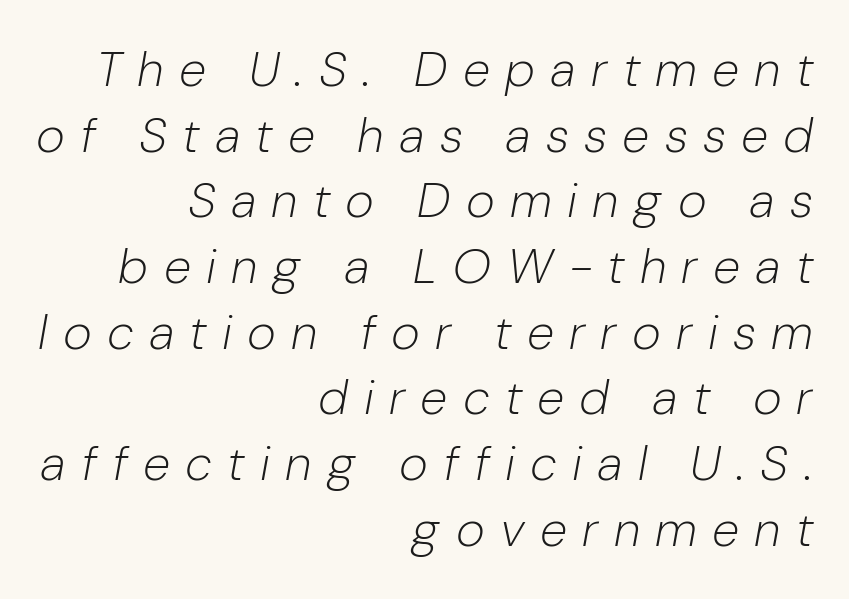
{"italic": "yes", "lean": "right", "slant_degrees": 10, "bold": "no", "weight": "light", "width": "condensed", "stroke_contrast": "low", "x_height": "medium", "monospaced": "no", "underline": "no", "align": "right", "line_spacing": "normal", "line_spacing_ratio": 1.34, "letter_spacing": "wide", "letter_spacing_em": 0.35, "glyph_px": 49}
